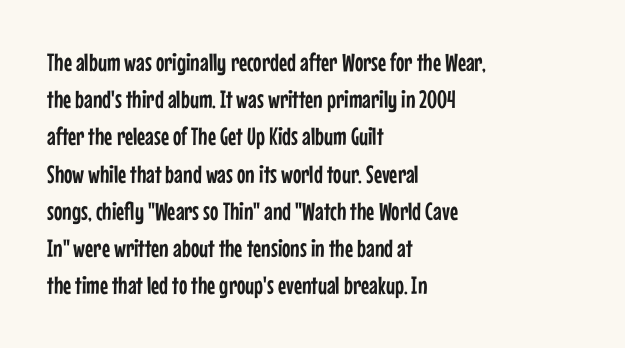
{"italic": "no", "underline": "no", "align": "left", "line_spacing": "normal", "line_spacing_ratio": 1.49, "letter_spacing": "normal", "letter_spacing_em": 0.0, "glyph_px": 25}
